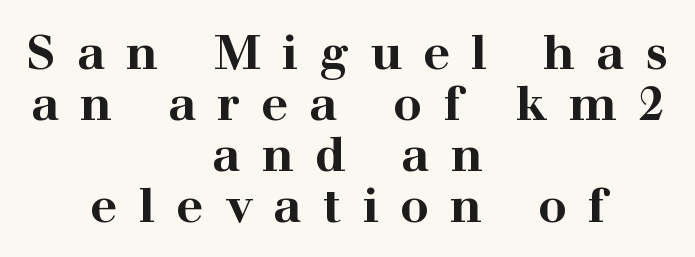
Any mark beneath the type? The region is blank. Posture: straight, roman, zero tilt. The glyphs in this specimen are seriffed. The setting favours the middle, as headings and verse often do. Display-style spreading of the glyphs; the letterfit is very open. Interline gaps are noticeably narrow in this sample.
